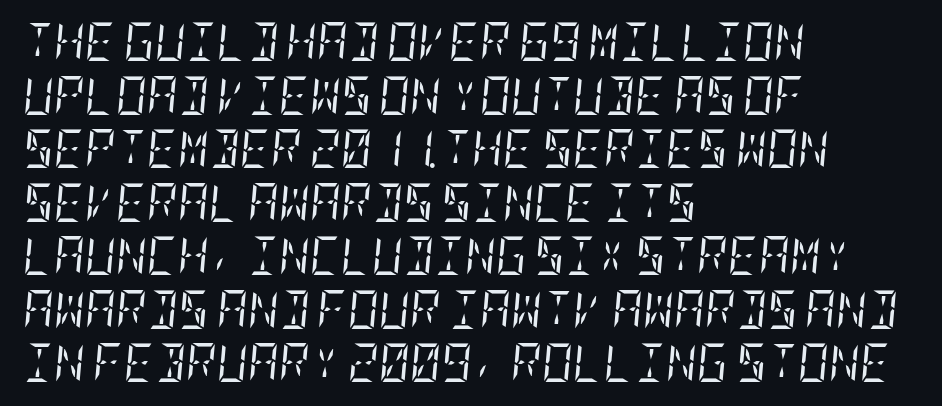
The image shows 38 px regular-weight, condensed serif type, italic (leaning right); set left-aligned, normal line spacing (1.41x), normal letter spacing, not underlined; low stroke contrast and a large x-height.
